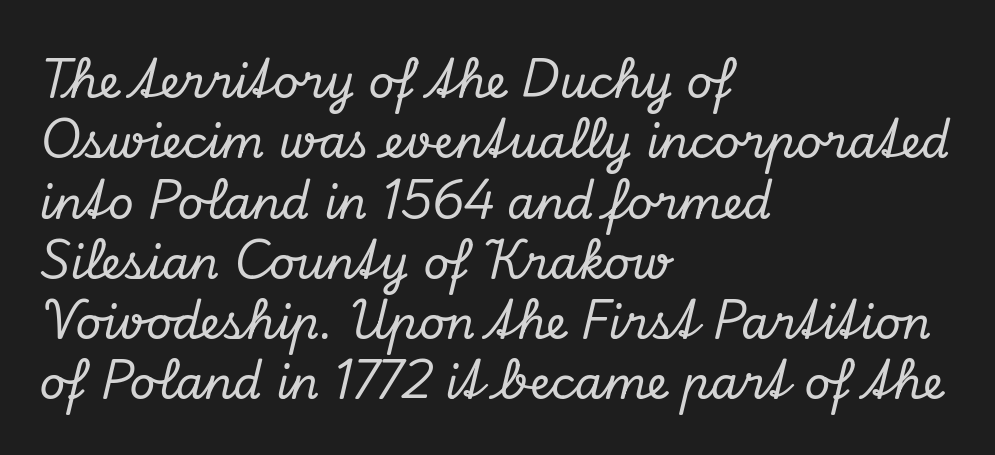
The image shows 45 px serif type, italic (leaning right); set left-aligned, normal line spacing (1.34x), normal letter spacing, not underlined; low stroke contrast and a small x-height.
